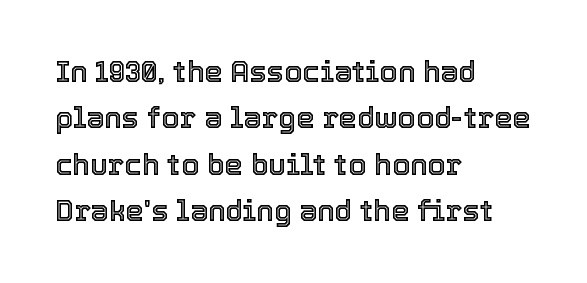
The space beneath each line is pristine and unruled. Here the designer chose a conventional face with non-uniform glyph widths. The type is set solid horizontally, with unmodified tracking. In CSS terms this would be text-align: left. The block of text has a typical density, with ordinary space between rows. Every stem runs plumb, perpendicular to the baseline.
